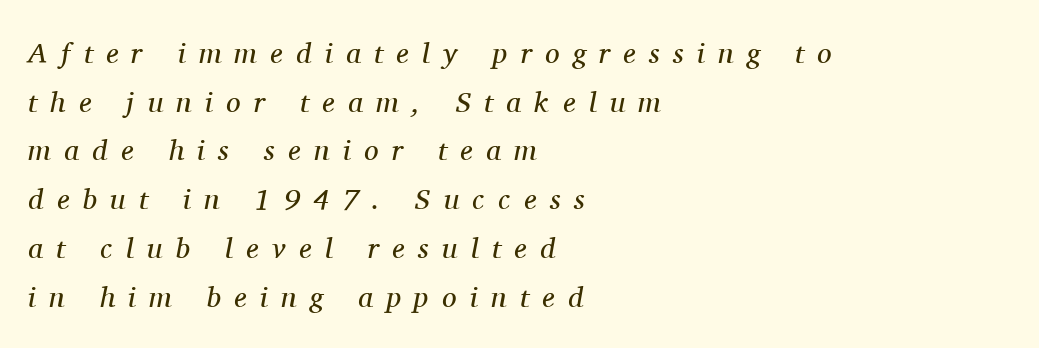
You could only call the tracking loose — the letters float apart. Just letters on the line, the space beneath them empty. Is the block centered? No — it sits flush against the left margin. Is this a fixed-width face? No — the glyphs have proportional, varying widths. Is this a sans? No — the strokes have serifs. The font's italic variant was chosen for this text.
